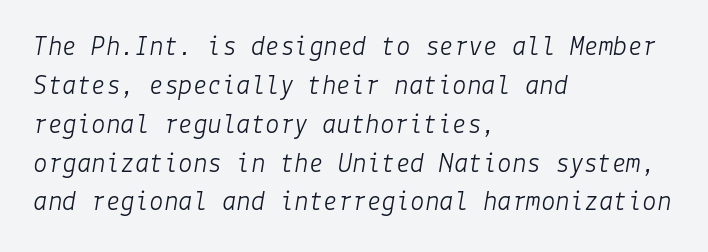
Q: Is the text bold? A: No.
Q: Is the text italic (slanted)? A: Yes, it leans right by about 9 degrees.
Q: Is the text underlined? A: No.
Q: How is the paragraph aligned? A: Left-aligned.
Q: Is the spacing between letters normal or unusually wide? A: Normal.
Q: Is the spacing between lines tight, normal or loose? A: Normal.
Q: Width (condensed, normal, or wide)? A: Normal.
Q: Stroke contrast? A: Low.
Q: x-height? A: Medium.
